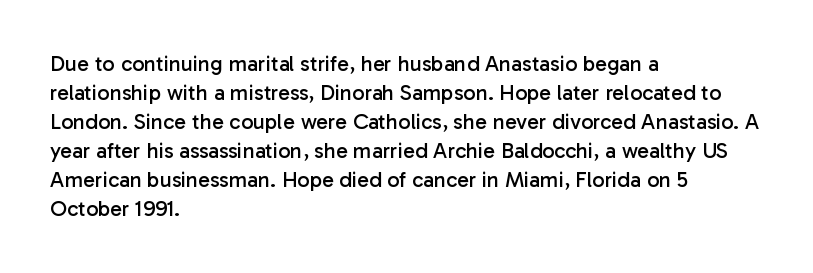
Tall strokes in this sample are plumb rather than angled. The passage shown has conventional tracking throughout. Every row of glyphs begins at an identical x-position on the left. A normal amount of white space separates one row of letters from the next. Type without underlining.
